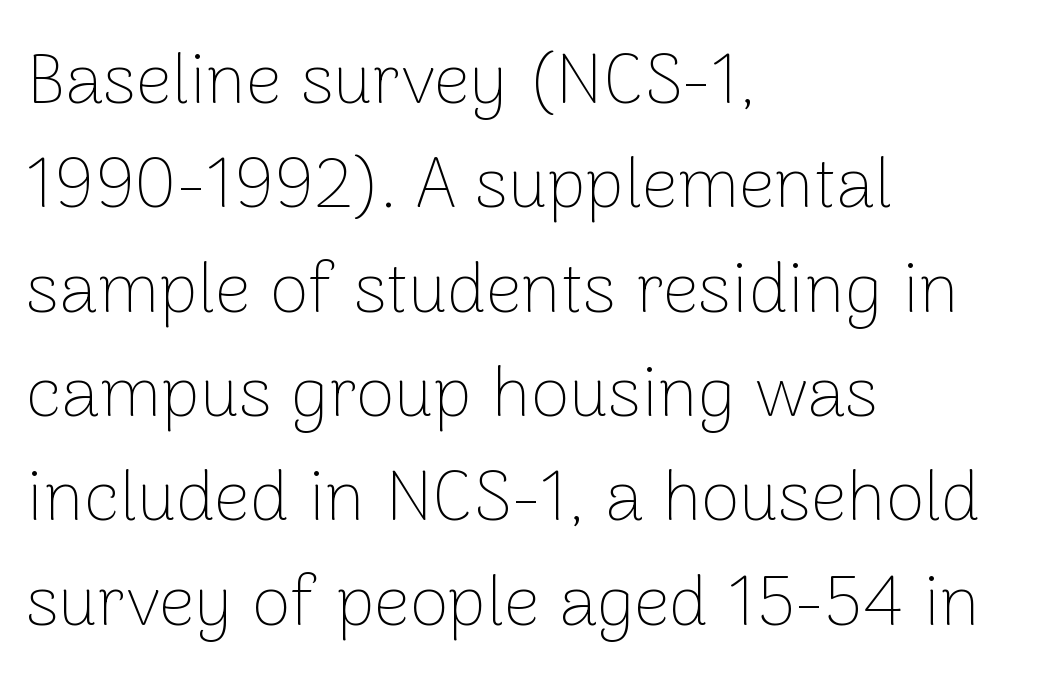
The image shows 71 px thin sans-serif type, upright; set left-aligned, normal line spacing (1.47x), normal letter spacing, not underlined; low stroke contrast and a medium x-height.
